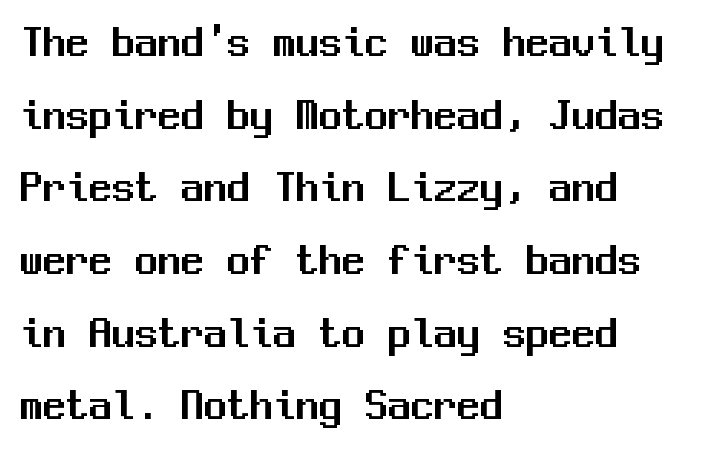
{"serif": "no", "italic": "no", "width": "normal", "stroke_contrast": "medium", "x_height": "medium", "monospaced": "yes", "underline": "no", "align": "left", "line_spacing": "normal", "line_spacing_ratio": 1.58, "letter_spacing": "normal", "letter_spacing_em": 0.0, "glyph_px": 46}
